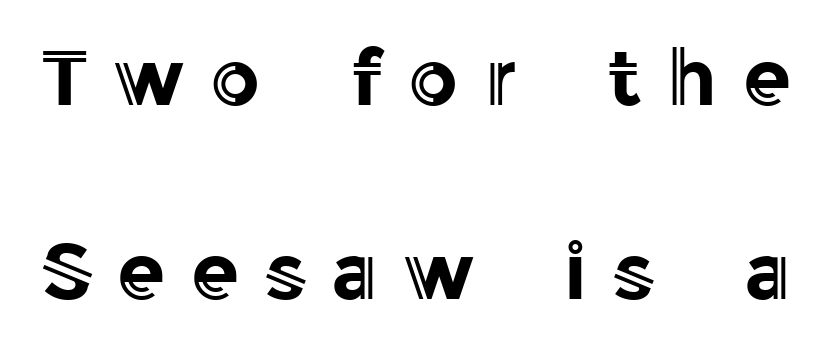
Q: Is the text italic (slanted)? A: No, it is upright.
Q: Is the text underlined? A: No.
Q: Is the spacing between letters normal or unusually wide? A: Unusually wide.
Q: Is the spacing between lines tight, normal or loose? A: Loose.
Q: Width (condensed, normal, or wide)? A: Normal.
Q: x-height? A: Medium.
Q: Monospaced? A: No.
